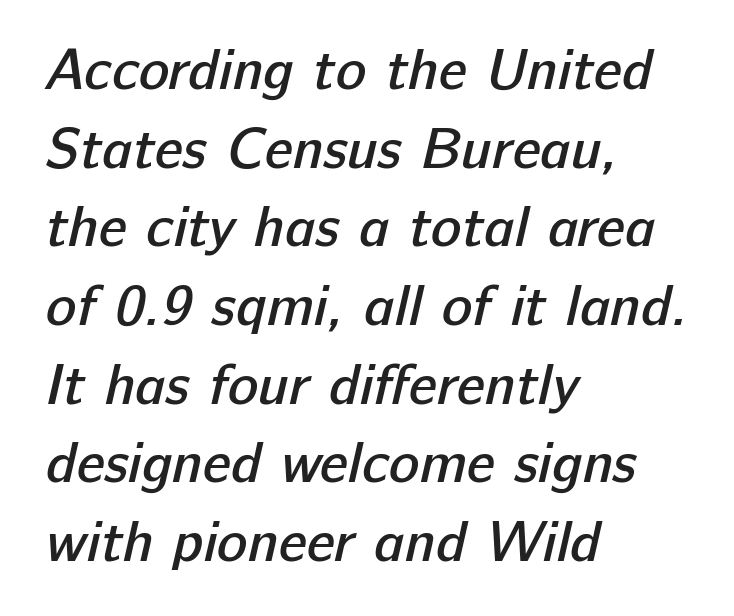
This sample is left-justified, so line endings fall wherever the words run out. Decoration check: the copy has no underline. What's the leading like? Ordinary, nothing unusual. Character widths vary here, with narrow letters taking less room than wide ones. These lines carry some extra weight — a demibold, not a full bold.
